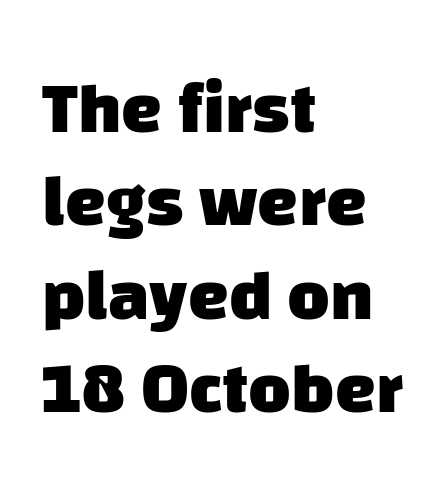
The image shows 73 px heavy sans-serif type; set left-aligned, normal line spacing (1.28x), normal letter spacing, not underlined; low stroke contrast and a large x-height.
